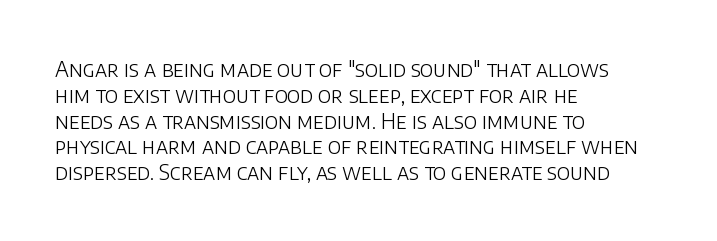
The image shows 21 px text type, upright; set left-aligned, line spacing 1.23x, normal letter spacing, not underlined.
